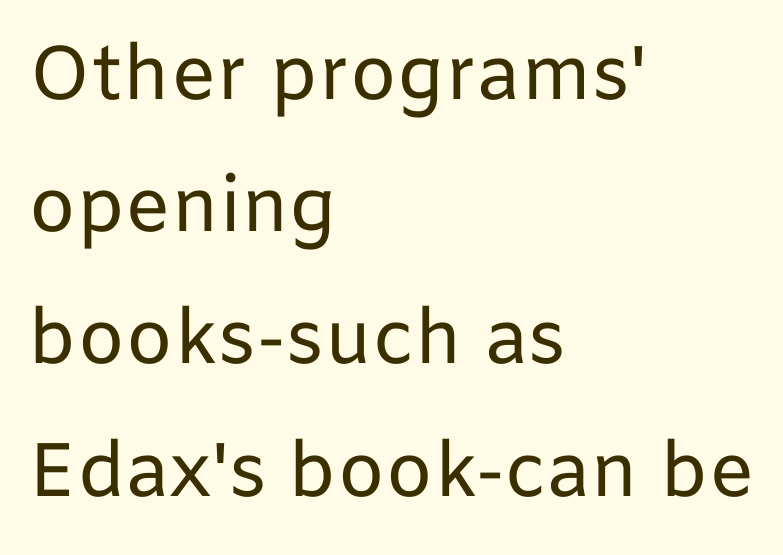
{"serif": "no", "italic": "no", "bold": "no", "weight": "regular", "width": "normal", "stroke_contrast": "low", "x_height": "medium", "monospaced": "no", "underline": "no", "align": "left", "line_spacing_ratio": 1.74, "letter_spacing": "normal", "letter_spacing_em": 0.0, "glyph_px": 76}
